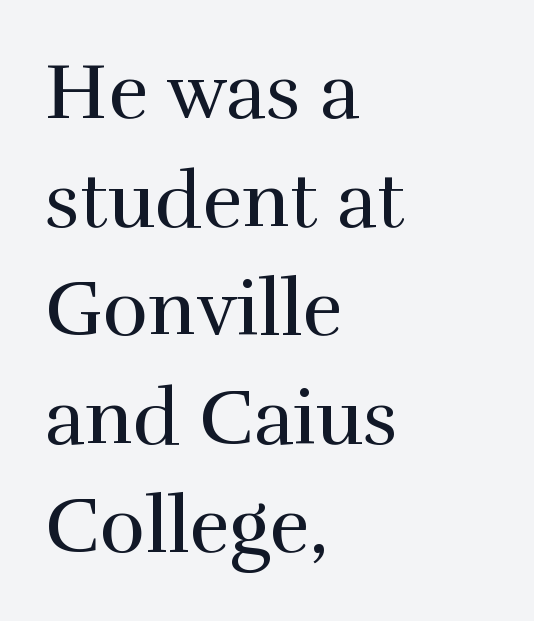
The letters sit at their default tracking, neither squeezed nor spread. Each new line begins a customary step beneath the previous one. A typesetter would label this face a serif. Note the varied advance widths — an 'i' is clearly narrower than an 'm'. The rendering anchors every line to the left-hand side. A clean baseline with only descenders dipping below it.
